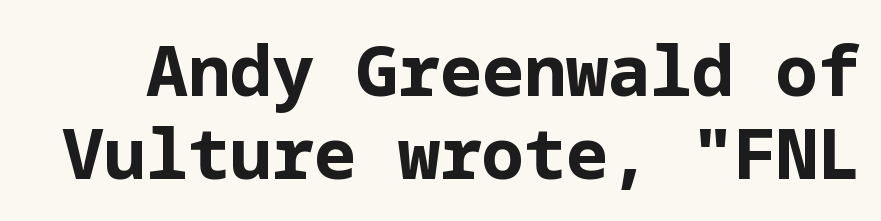
Q: Is the text bold? A: Yes.
Q: Is the text italic (slanted)? A: No, it is upright.
Q: Is the typeface a serif or a sans-serif typeface? A: Sans-serif.
Q: Is the text underlined? A: No.
Q: Is the spacing between letters normal or unusually wide? A: Normal.
Q: Width (condensed, normal, or wide)? A: Normal.
Q: Stroke contrast? A: Low.
Q: x-height? A: Medium.
